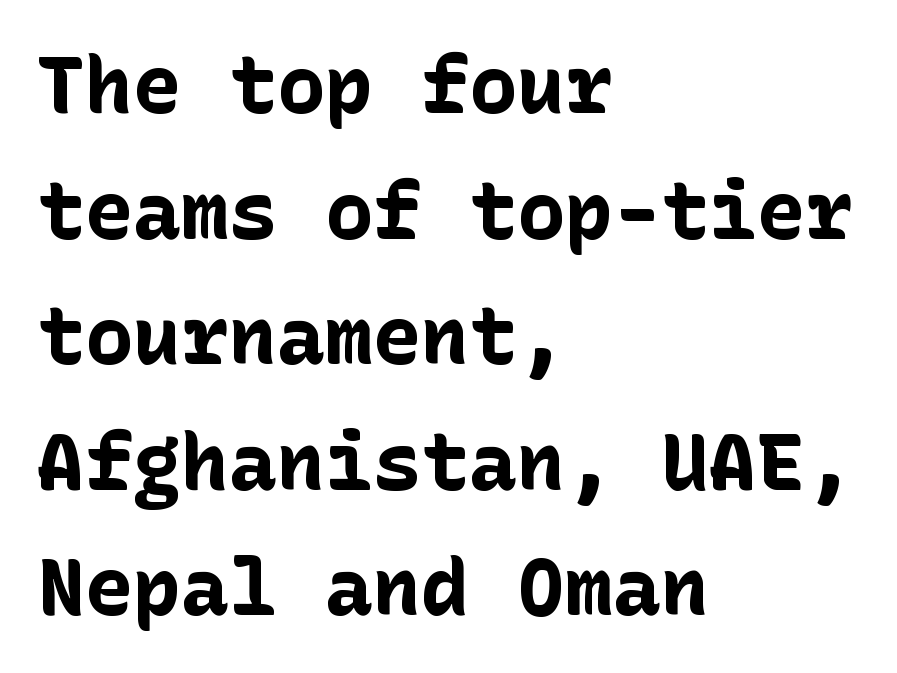
{"serif": "no", "italic": "no", "bold": "yes", "weight": "bold", "width": "normal", "stroke_contrast": "low", "x_height": "medium", "underline": "no", "align": "left", "line_spacing": "normal", "line_spacing_ratio": 1.57, "letter_spacing": "normal", "letter_spacing_em": 0.0, "glyph_px": 80}
